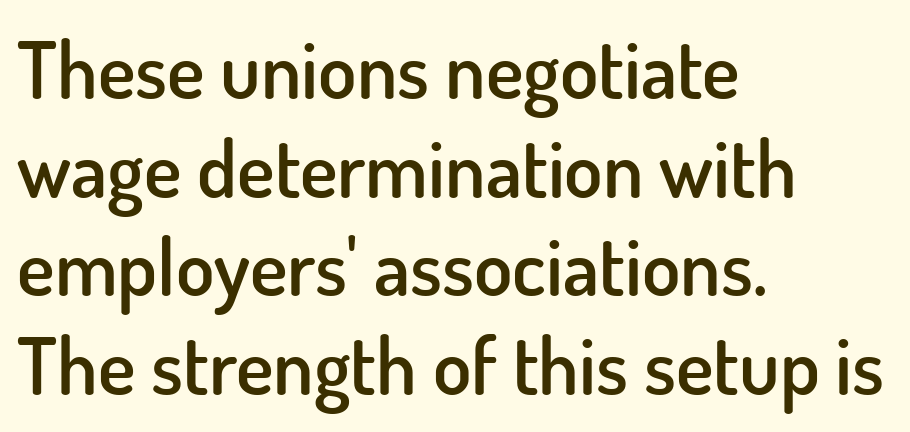
{"serif": "no", "italic": "no", "bold": "semi", "weight": "semibold", "width": "normal", "stroke_contrast": "low", "x_height": "small", "monospaced": "no", "underline": "no", "align": "left", "line_spacing": "normal", "line_spacing_ratio": 1.25, "letter_spacing": "normal", "letter_spacing_em": 0.0, "glyph_px": 79}
